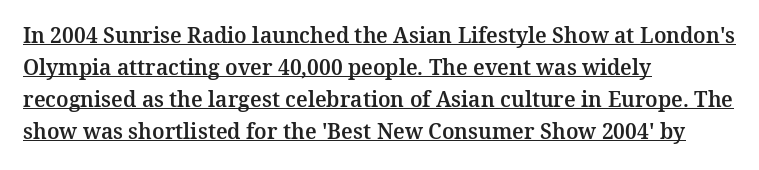
The image shows 21 px text type, upright; set left-aligned, normal line spacing (1.52x), normal letter spacing, underlined.
